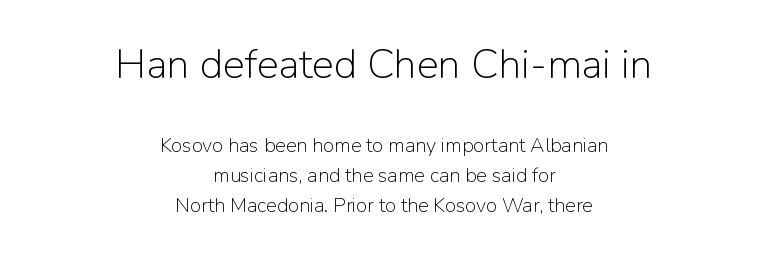
Q: Is the text bold? A: No.
Q: Is the text italic (slanted)? A: No, it is upright.
Q: Is the typeface a serif or a sans-serif typeface? A: Sans-serif.
Q: Is the text underlined? A: No.
Q: How is the paragraph aligned? A: Centered.
Q: Is the spacing between letters normal or unusually wide? A: Normal.
Q: Is the spacing between lines tight, normal or loose? A: Normal.
Q: Which block of text is set in a larger size, the first (top) or the second (bottom)? A: The first (top) one.
Q: Width (condensed, normal, or wide)? A: Normal.
Q: Stroke contrast? A: Low.
Q: x-height? A: Medium.
Q: Monospaced? A: No.
